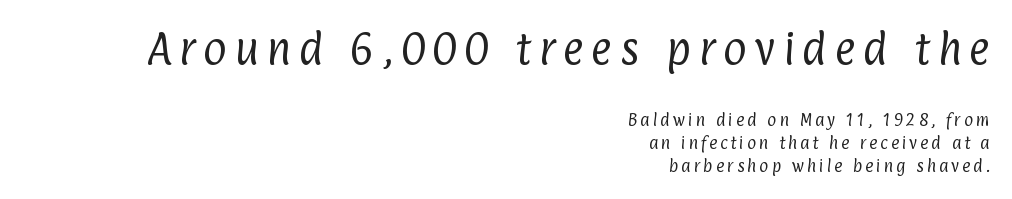
The image shows 36 px regular-weight, condensed sans-serif type; set right-aligned, normal line spacing (1.63x), unusually wide letter spacing (+0.21 em), not underlined; the first (top) block is 2.57x larger; low stroke contrast and a medium x-height.
